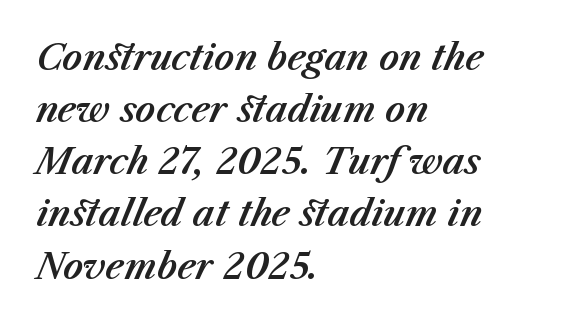
A student would call this left alignment; a typographer would say flush left, rag right. Each letter keeps its own natural width here, so spacing adapts to shape. If you measured baseline to baseline, you'd find a middling distance. Between one letter and the next there's only the usual sliver of space. This rendering features lettering with no underline. It's the slanting kind of type.
